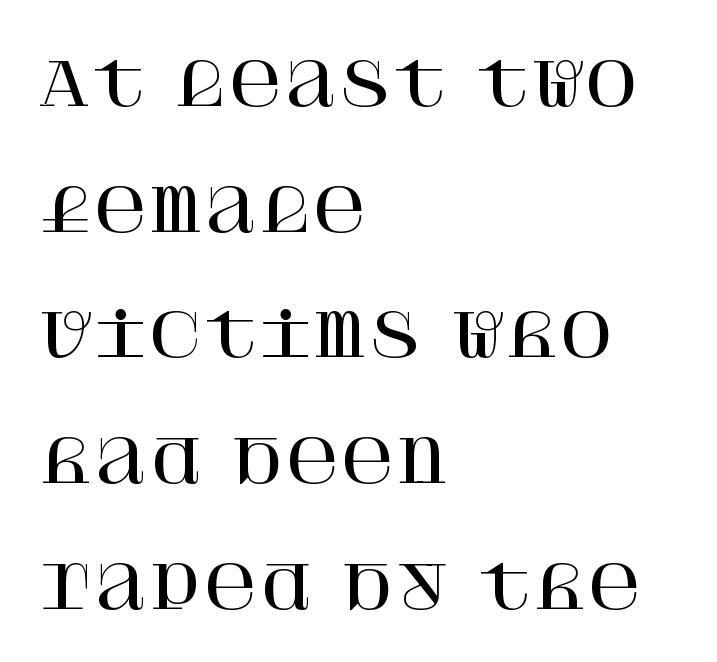
The image shows 59 px serif type, upright; set left-aligned, loose line spacing (2.13x), normal letter spacing, not underlined; high stroke contrast and a large x-height.
